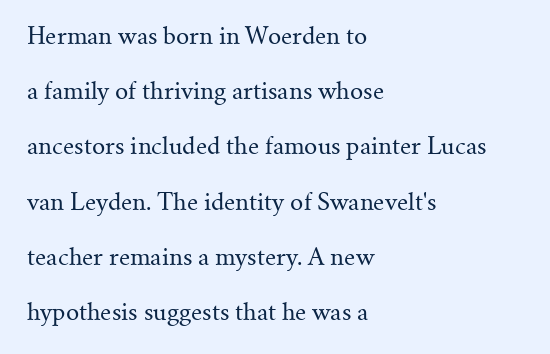
Caption: multi-line text, flush left, ragged right. The space directly below the letters is spotless. The space between consecutive lines is lavish. Letters have the restrained weight of plain body copy at most.
